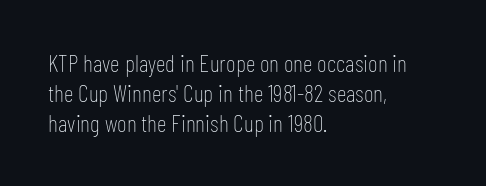
Q: Is the text bold? A: No.
Q: Is the text italic (slanted)? A: No, it is upright.
Q: Is the text underlined? A: No.
Q: How is the paragraph aligned? A: Left-aligned.
Q: Is the spacing between letters normal or unusually wide? A: Normal.
Q: Is the spacing between lines tight, normal or loose? A: Normal.
